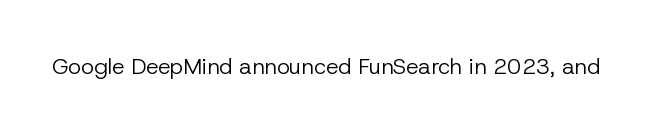
{"italic": "no", "bold": "no", "underline": "no", "letter_spacing": "normal", "letter_spacing_em": 0.0, "glyph_px": 22}
